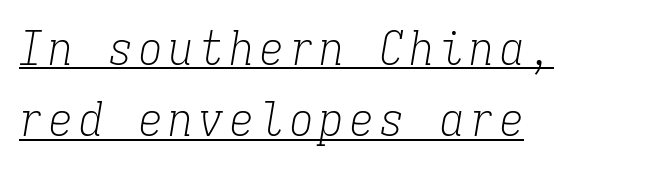
{"serif": "yes", "italic": "yes", "lean": "right", "slant_degrees": 9, "bold": "no", "weight": "light", "width": "condensed", "stroke_contrast": "low", "x_height": "medium", "monospaced": "yes", "underline": "yes", "align": "left", "line_spacing": "normal", "line_spacing_ratio": 1.52, "glyph_px": 47}
